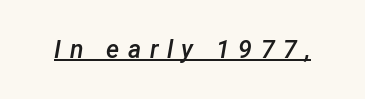
Q: Is the text bold? A: Semi-bold.
Q: Is the text italic (slanted)? A: Yes, it leans right by about 12 degrees.
Q: Is the text underlined? A: Yes.
Q: Is the spacing between letters normal or unusually wide? A: Unusually wide.
